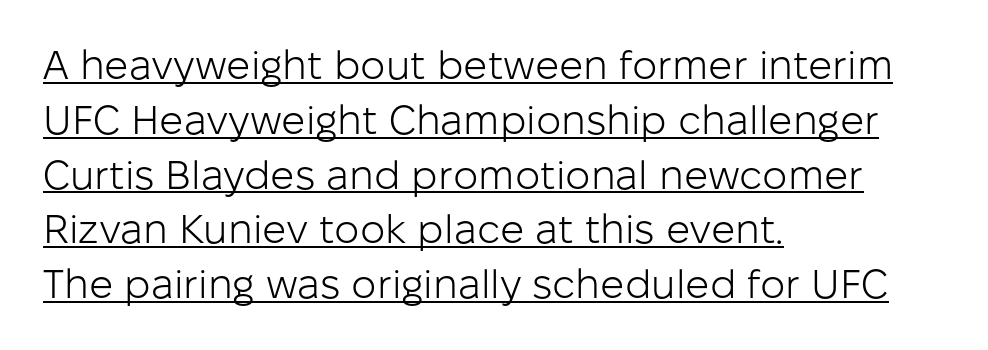
The image shows 40 px light sans-serif type, upright; set left-aligned, normal line spacing (1.37x), normal letter spacing, underlined; low stroke contrast and a medium x-height.
